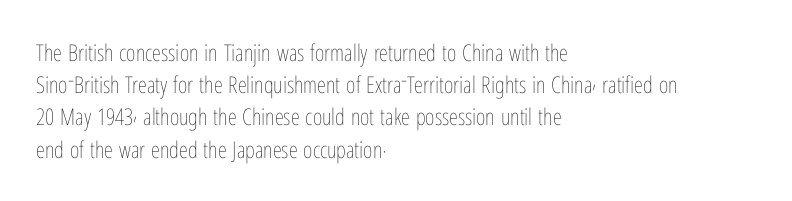
The image shows 23 px text type, upright; set left-aligned, normal line spacing (1.4x), normal letter spacing, not underlined.
